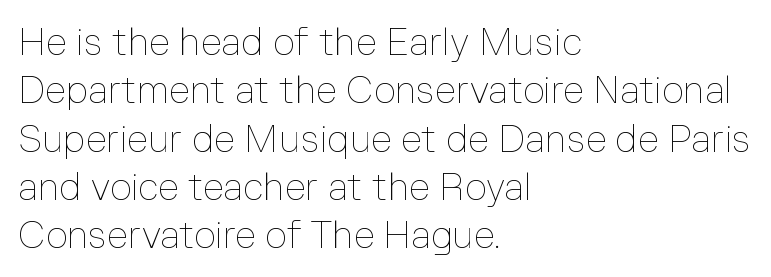
Each line starts at the same left margin while the right side varies. Think of a printed novel: that variable character pitch is what you see here. The typography opts for an upright posture over an oblique one. Rule under the text: the space is simply empty. Spacing between characters is what you'd get straight out of the box. In terms of leading, this rendering sits right in the middle.
